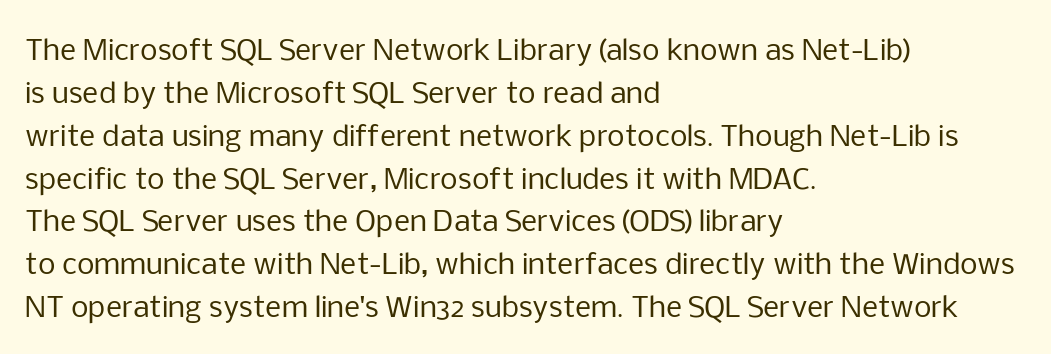
Is this a fixed-width face? No — the glyphs have proportional, varying widths. The specimen reads as upright at a glance. Notice how descenders clear the ascenders below comfortably — that's standard leading. The rendering anchors every line to the left-hand side. The letters look calm and open, with moderate or lighter stems. This rendering employs a face without finishing strokes, i.e., a sans-serif.
